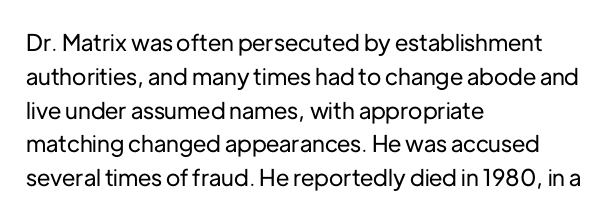
The image shows 23 px text type, upright; set left-aligned, normal line spacing (1.47x), normal letter spacing, not underlined.
